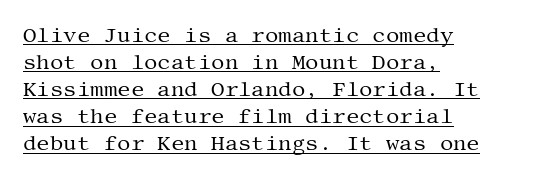
The image shows 21 px text type, upright; set left-aligned, normal line spacing (1.29x), normal letter spacing, underlined.
